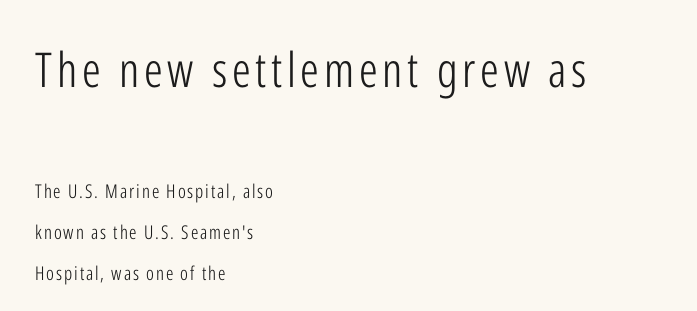
The image shows 48 px light, condensed sans-serif type, upright; set left-aligned, loose line spacing (2.16x), not underlined; the first (top) block is 2.53x larger; low stroke contrast and a medium x-height.
